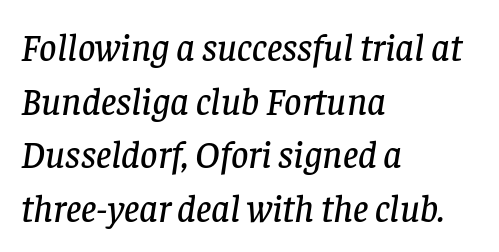
Words float on clear page, feet unadorned. The leading is moderate, giving the passage an even texture. If you drew a ruler down the left edge, every line would touch it. Classification — serif. Standard letterfit; no display-style spreading of the glyphs.
